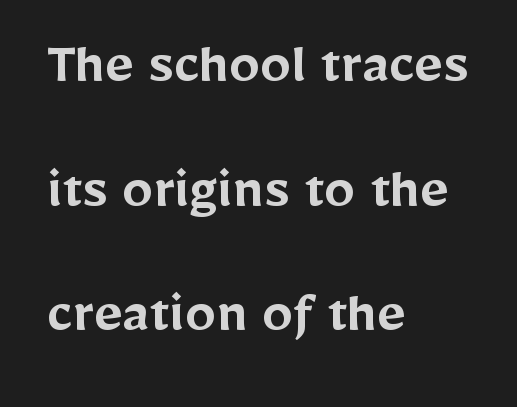
{"serif": "no", "italic": "no", "bold": "semi", "weight": "semibold", "width": "normal", "stroke_contrast": "low", "x_height": "medium", "monospaced": "no", "underline": "no", "align": "left", "line_spacing": "loose", "line_spacing_ratio": 2.01, "letter_spacing": "normal", "letter_spacing_em": 0.0, "glyph_px": 62}
